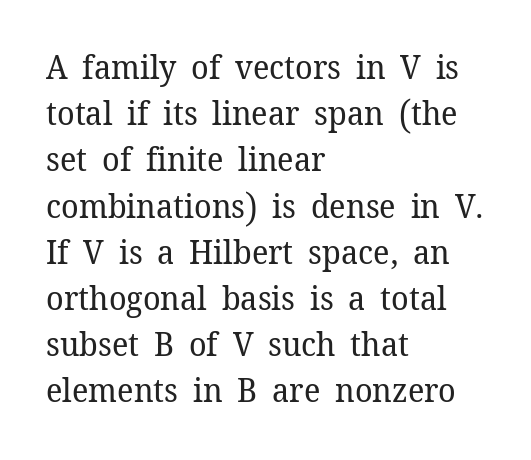
The face used here is proportionally spaced, like ordinary book or web type. The letterforms sit shoulder to shoulder at normal distance. Old-style or modern, the face here clearly has serifs. Nobody drew a line under any word here.
